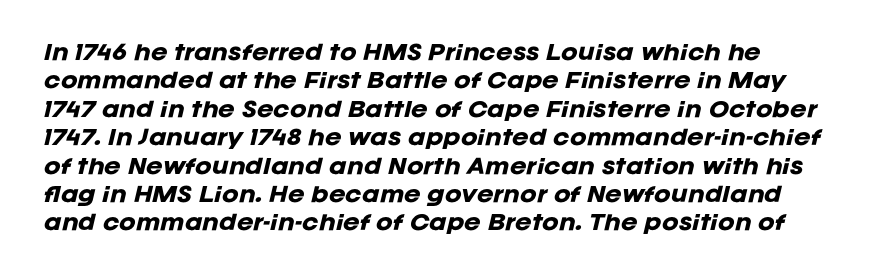
Q: Is the text bold? A: Yes.
Q: Is the text italic (slanted)? A: Yes, it leans right by about 12 degrees.
Q: Is the text underlined? A: No.
Q: Is the spacing between letters normal or unusually wide? A: Normal.
Q: Is the spacing between lines tight, normal or loose? A: Normal.
